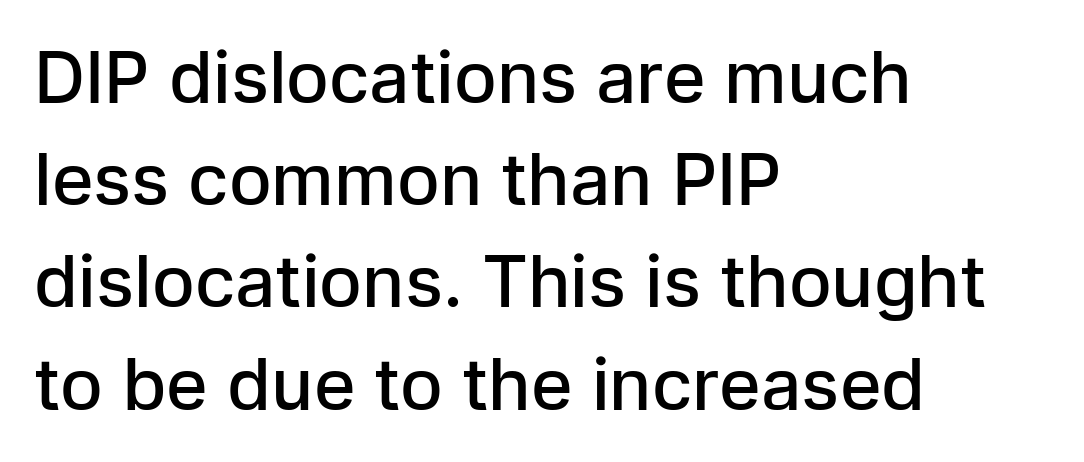
Q: Is the text bold? A: Semi-bold.
Q: Is the text italic (slanted)? A: No, it is upright.
Q: Is the typeface a serif or a sans-serif typeface? A: Sans-serif.
Q: Is the text underlined? A: No.
Q: How is the paragraph aligned? A: Left-aligned.
Q: Is the spacing between letters normal or unusually wide? A: Normal.
Q: Is the spacing between lines tight, normal or loose? A: Normal.
Q: Width (condensed, normal, or wide)? A: Normal.
Q: Stroke contrast? A: Low.
Q: x-height? A: Medium.
Q: Monospaced? A: No.
